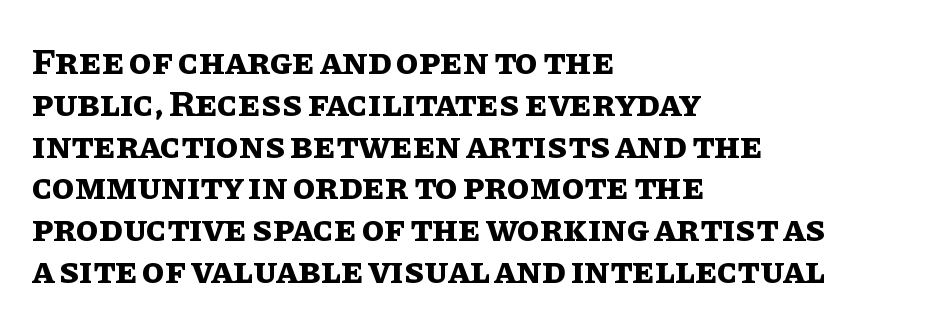
The image shows 37 px bold type, upright; set left-aligned, tight line spacing (1.13x), normal letter spacing, not underlined; low stroke contrast and a large x-height.
